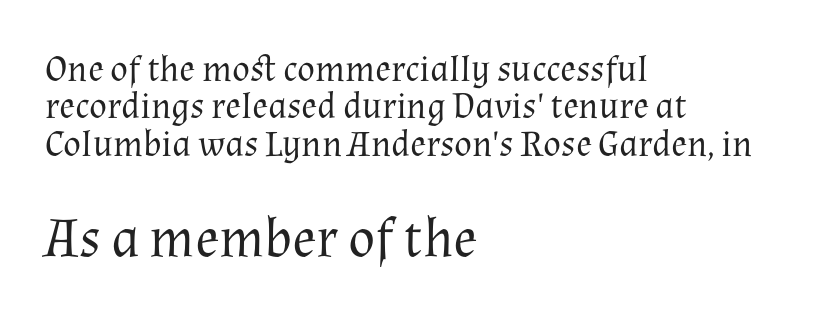
{"serif": "yes", "italic": "no", "bold": "no", "weight": "regular", "width": "normal", "stroke_contrast": "medium", "x_height": "medium", "monospaced": "no", "underline": "no", "align": "left", "line_spacing": "tight", "line_spacing_ratio": 1.01, "letter_spacing": "normal", "letter_spacing_em": 0.0, "larger_block": "second", "size_ratio": 1.51, "glyph_px": 56}
